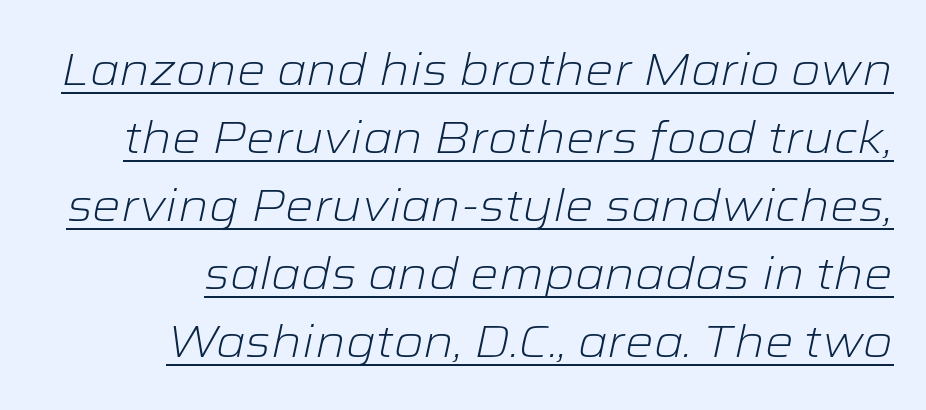
{"italic": "yes", "lean": "right", "slant_degrees": 12, "bold": "no", "weight": "light", "width": "wide", "stroke_contrast": "low", "x_height": "medium", "monospaced": "no", "underline": "yes", "align": "right", "line_spacing": "normal", "line_spacing_ratio": 1.51, "letter_spacing": "normal", "letter_spacing_em": 0.0, "glyph_px": 45}
